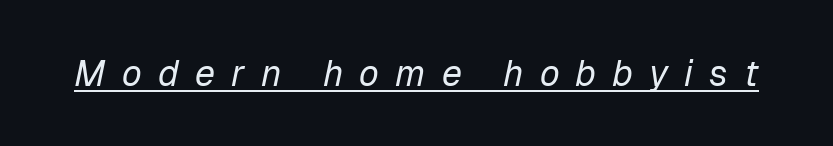
Honestly, the letter spacing is so wide it's the main thing you notice. A rule runs beneath these lines of type. Weight: regular or lighter. Do the characters align in a grid? No, the font is proportional. Looking at the ascenders, they clearly lean.
